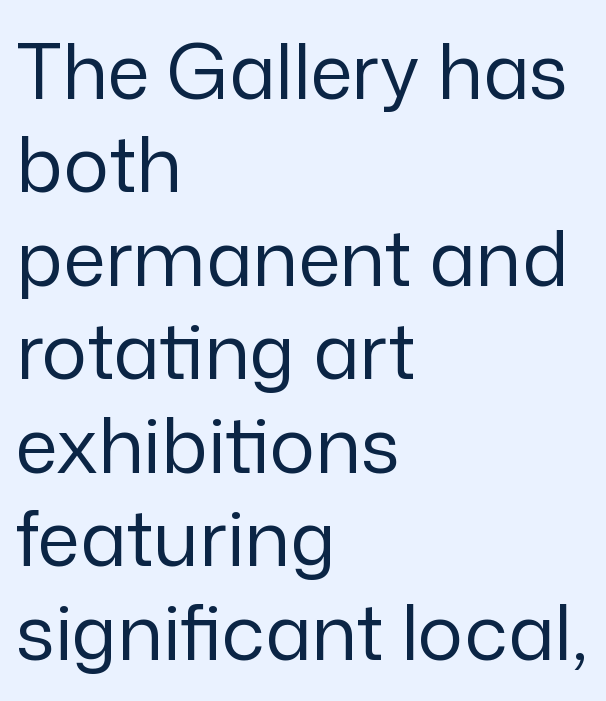
Q: Is the text bold? A: No.
Q: Is the text italic (slanted)? A: No, it is upright.
Q: Is the typeface a serif or a sans-serif typeface? A: Sans-serif.
Q: Is the text underlined? A: No.
Q: How is the paragraph aligned? A: Left-aligned.
Q: Is the spacing between letters normal or unusually wide? A: Normal.
Q: Width (condensed, normal, or wide)? A: Normal.
Q: Stroke contrast? A: Low.
Q: x-height? A: Medium.
Q: Monospaced? A: No.
